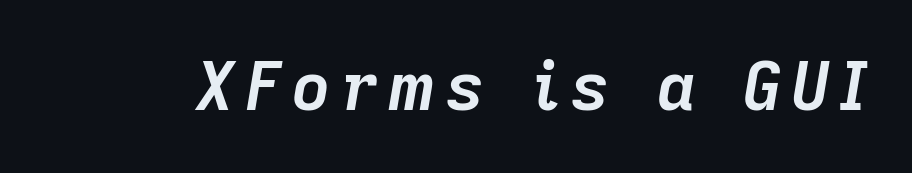
Proportional: the letters do not fall into vertical columns. Lines of text with bare space underneath. This sample uses an oblique cut, with every glyph tilted off the vertical. The strokes are fattened all the way to bold.
